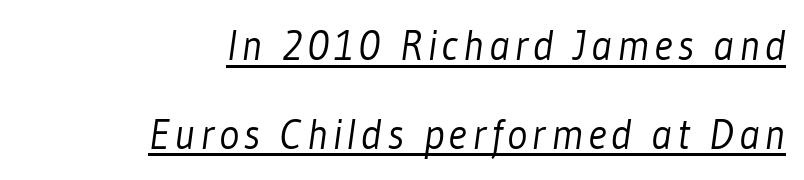
Q: Is the text bold? A: No.
Q: Is the typeface a serif or a sans-serif typeface? A: Sans-serif.
Q: Is the text underlined? A: Yes.
Q: How is the paragraph aligned? A: Right-aligned.
Q: Is the spacing between lines tight, normal or loose? A: Loose.
Q: Width (condensed, normal, or wide)? A: Condensed.
Q: Stroke contrast? A: Low.
Q: x-height? A: Medium.
Q: Monospaced? A: No.
